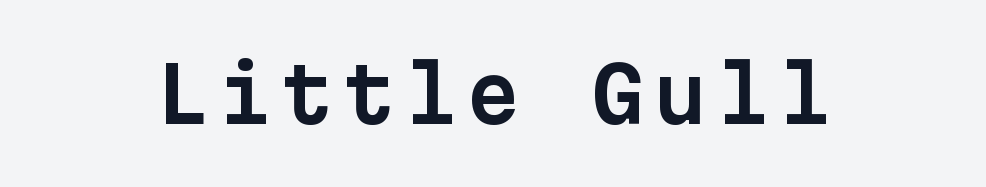
{"serif": "no", "italic": "no", "width": "normal", "stroke_contrast": "low", "x_height": "medium", "monospaced": "yes", "underline": "no", "glyph_px": 77}
